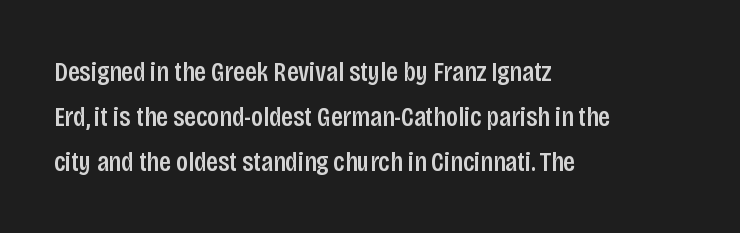
Q: Is the text italic (slanted)? A: No, it is upright.
Q: Is the typeface a serif or a sans-serif typeface? A: Sans-serif.
Q: Is the text underlined? A: No.
Q: How is the paragraph aligned? A: Left-aligned.
Q: Is the spacing between letters normal or unusually wide? A: Normal.
Q: Is the spacing between lines tight, normal or loose? A: Normal.
Q: Width (condensed, normal, or wide)? A: Condensed.
Q: Stroke contrast? A: Low.
Q: x-height? A: Large.
Q: Monospaced? A: No.
